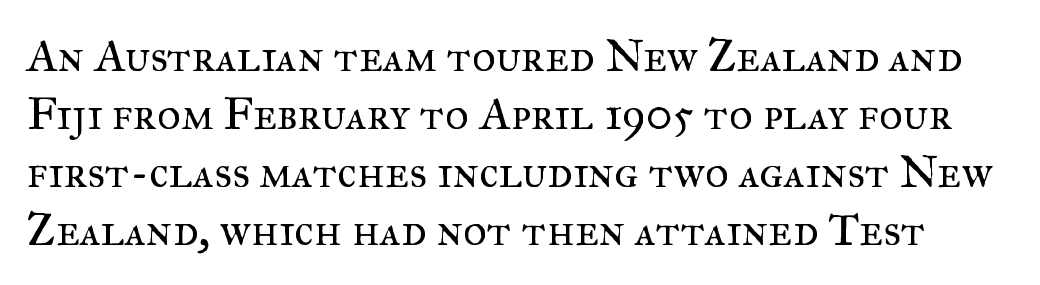
The words here are not underlined. No heavy texture on the line: the type isn't bold. The glyphs in this specimen are seriffed. The letters advance in unequal steps, a hallmark of proportional type. Quick note: interline space is typical.
